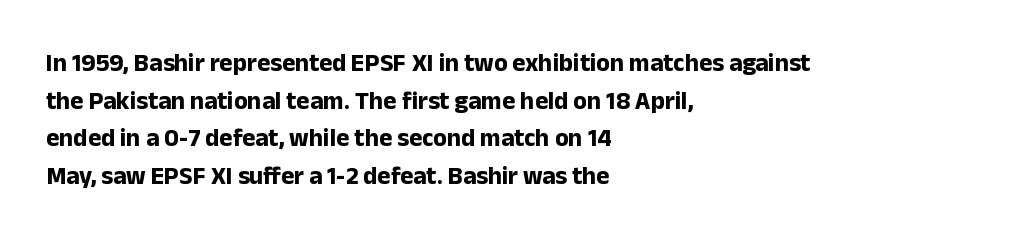
Q: Is the text bold? A: Yes.
Q: Is the text italic (slanted)? A: No, it is upright.
Q: Is the text underlined? A: No.
Q: How is the paragraph aligned? A: Left-aligned.
Q: Is the spacing between letters normal or unusually wide? A: Normal.
Q: Is the spacing between lines tight, normal or loose? A: Normal.
